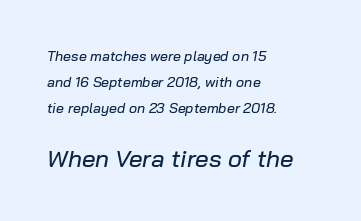
Q: Is the text italic (slanted)? A: Yes, it leans right by about 10 degrees.
Q: Is the text underlined? A: No.
Q: How is the paragraph aligned? A: Left-aligned.
Q: Is the spacing between letters normal or unusually wide? A: Normal.
Q: Which block of text is set in a larger size, the first (top) or the second (bottom)? A: The second (bottom) one.
